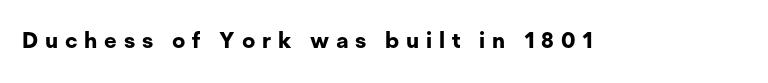
The image shows 22 px bold type, upright; set unusually wide letter spacing (+0.31 em), not underlined.
